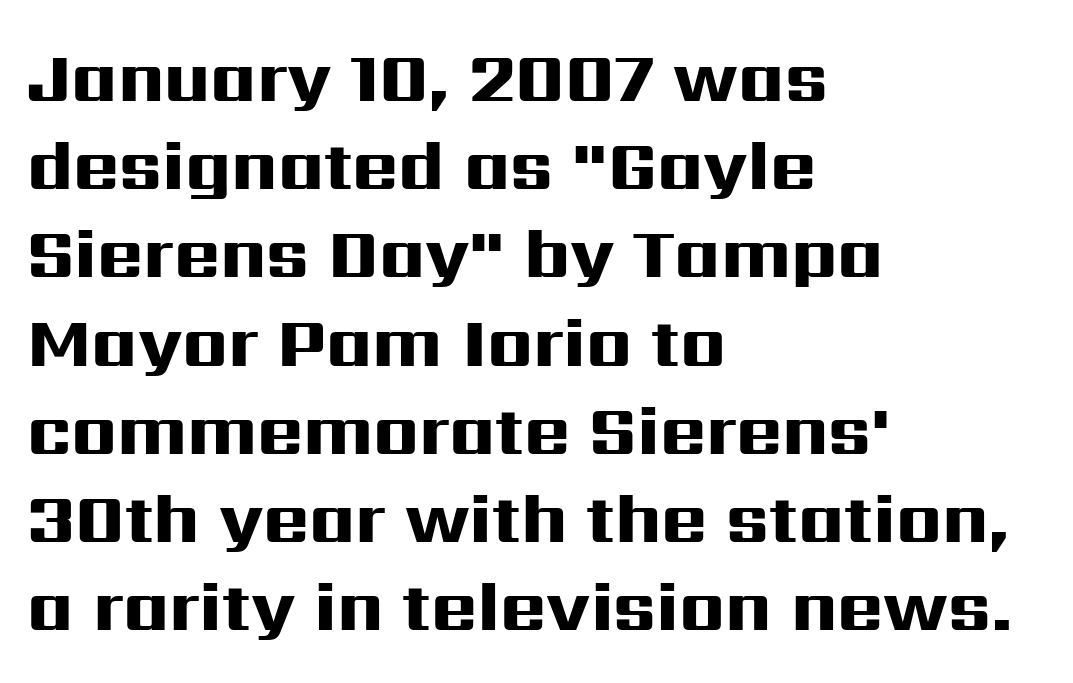
The image shows 70 px heavy, wide sans-serif type, upright; set left-aligned, normal line spacing (1.26x), normal letter spacing, not underlined; high stroke contrast and a medium x-height.
